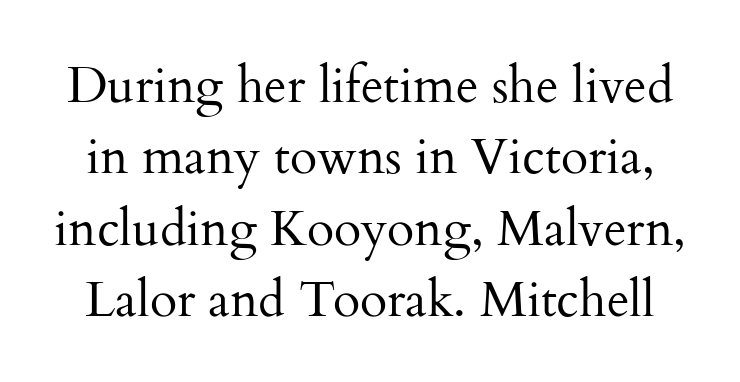
The image shows 50 px regular-weight serif type, upright; set normal line spacing (1.43x), normal letter spacing, not underlined; medium stroke contrast and a small x-height.
